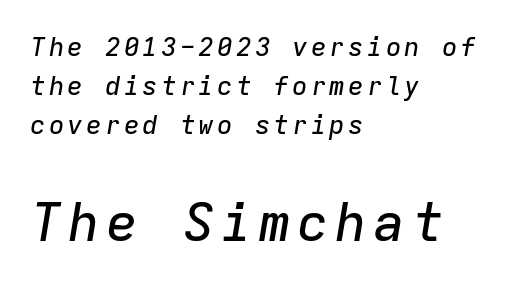
A typesetter would call this leading conventional body-copy spacing. Horizontal alignment here is leftward, the default for most running prose. This sample has the even, mechanical cadence of fixed-width lettering. Block two is the big one; block one sits smaller above it.
